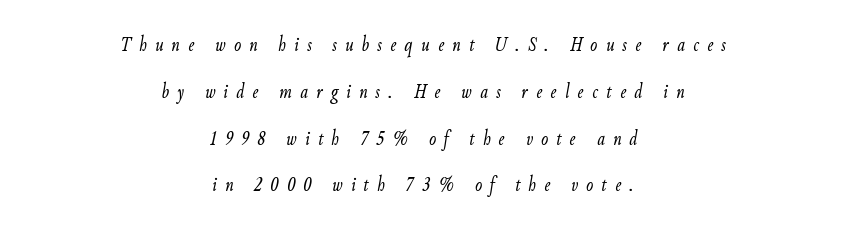
Q: Is the text bold? A: No.
Q: Is the text italic (slanted)? A: Yes, it leans right by about 9 degrees.
Q: Is the text underlined? A: No.
Q: How is the paragraph aligned? A: Centered.
Q: Is the spacing between letters normal or unusually wide? A: Unusually wide.
Q: Is the spacing between lines tight, normal or loose? A: Loose.
